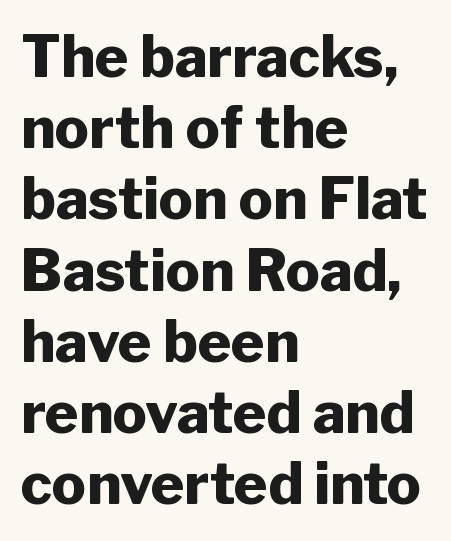
Q: Is the text bold? A: Yes.
Q: Is the text italic (slanted)? A: No, it is upright.
Q: Is the typeface a serif or a sans-serif typeface? A: Sans-serif.
Q: Is the text underlined? A: No.
Q: How is the paragraph aligned? A: Left-aligned.
Q: Is the spacing between letters normal or unusually wide? A: Normal.
Q: Is the spacing between lines tight, normal or loose? A: Normal.
Q: Width (condensed, normal, or wide)? A: Normal.
Q: Stroke contrast? A: Low.
Q: x-height? A: Medium.
Q: Monospaced? A: No.
